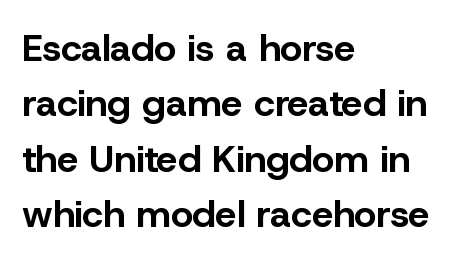
Standard letterfit; no display-style spreading of the glyphs. I'd call this a sans setting — the letters go barefoot. The lettering holds an erect, upright posture throughout. Students, observe: this is what conventionally led text looks like. These lines carry a lot of weight — the face is fully bold. Think of a printed novel: that variable character pitch is what you see here.
